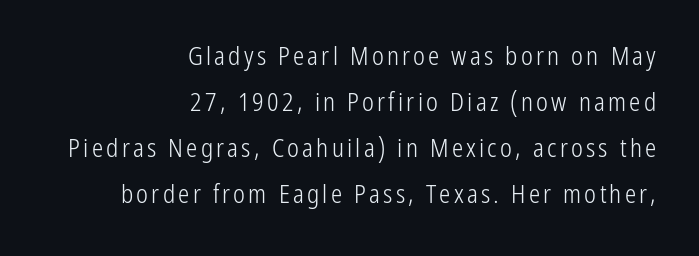
Vertical strokes here are truly vertical. The glyphs are unaccompanied by any horizontal stroke below them. Unbolded letterforms with no extra heft. Each line ends at the same right margin while the left side varies.
